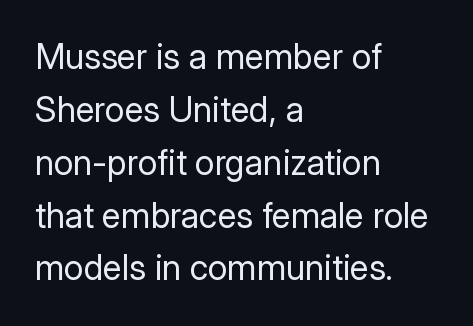
The image shows 35 px regular-weight sans-serif type, upright; set left-aligned, normal line spacing (1.51x), normal letter spacing, not underlined; low stroke contrast and a medium x-height.
